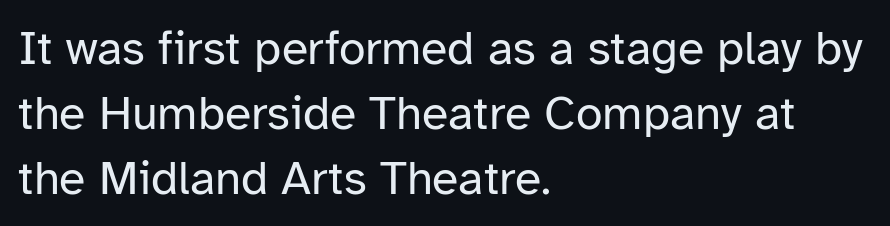
The axis of the letterforms is exactly vertical. Regarding serifs, this sample does without them. Quick note: underline off. One glance says typical: line gaps are just what's usual.
